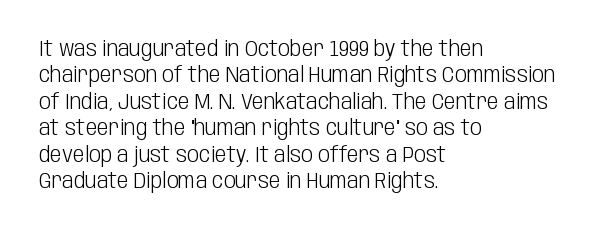
The image shows 21 px text type, upright; set left-aligned, normal line spacing (1.26x), normal letter spacing, not underlined.
